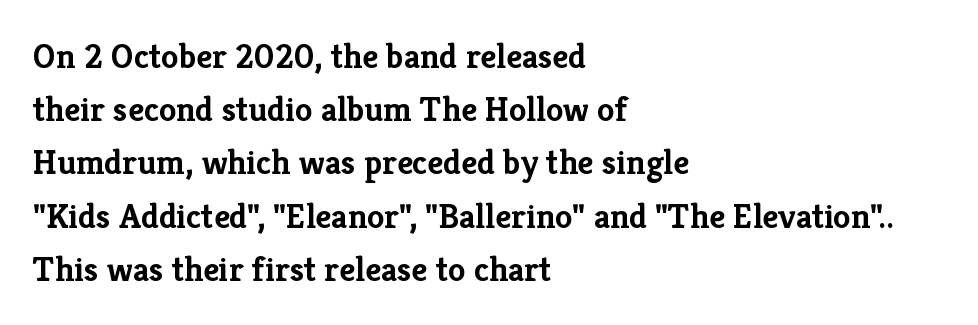
The strokes are fattened all the way to bold. This rendering uses left alignment, leaving the right contour irregular. Old-style or modern, the face here clearly has serifs. The gaps between neighbouring characters are ordinary and unremarkable. Posture: upright roman. Check the space under the baseline: it is left empty.
